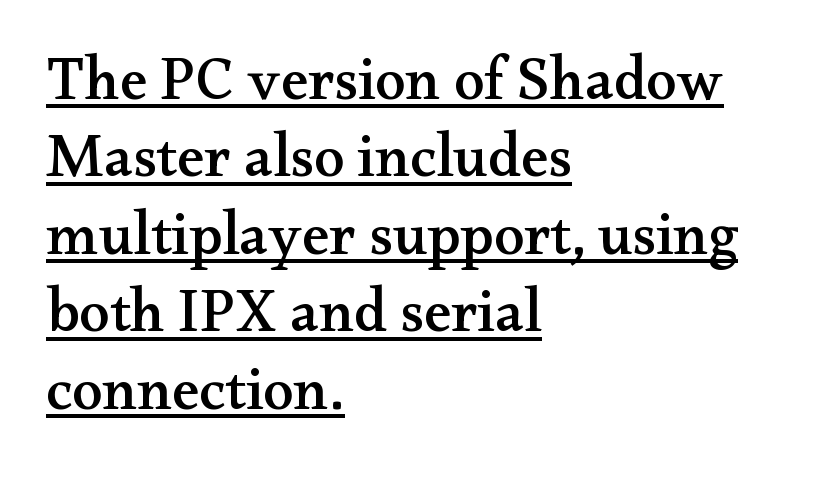
Compared with undecorated copy, this sample adds a rule below the words. The leading is moderate, giving the passage an even texture. You can tell from the footed stems that serif type was used. The typesetter chose a ragged-right arrangement here.
